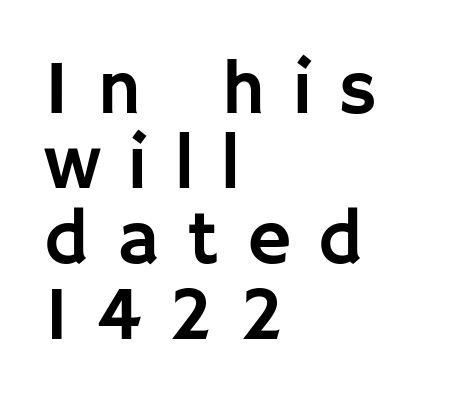
{"serif": "no", "italic": "no", "width": "normal", "stroke_contrast": "low", "x_height": "large", "monospaced": "no", "underline": "no", "align": "left", "line_spacing": "tight", "line_spacing_ratio": 0.99, "letter_spacing": "wide", "letter_spacing_em": 0.36, "glyph_px": 76}
